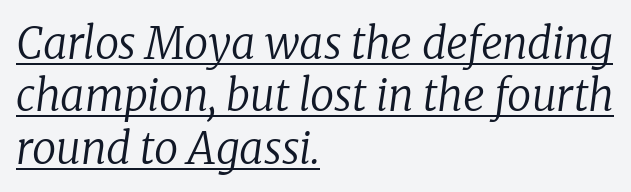
The image shows 43 px regular-weight serif type, italic (leaning right); set left-aligned, line spacing 1.22x, normal letter spacing, underlined; low stroke contrast and a medium x-height.
